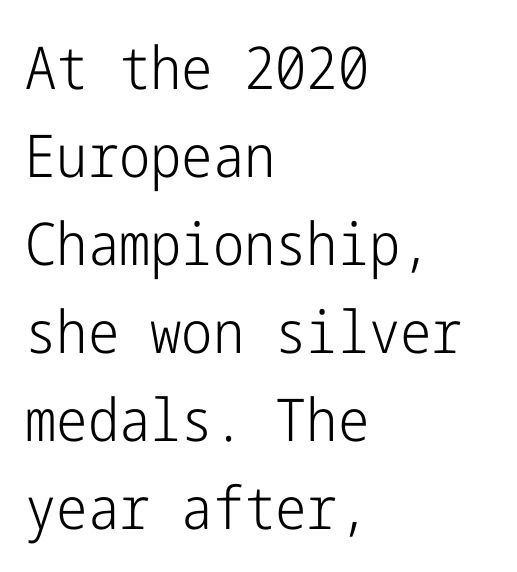
The image shows 59 px light, condensed sans-serif type, upright; set left-aligned, normal line spacing (1.49x), normal letter spacing, not underlined; low stroke contrast and a medium x-height.
